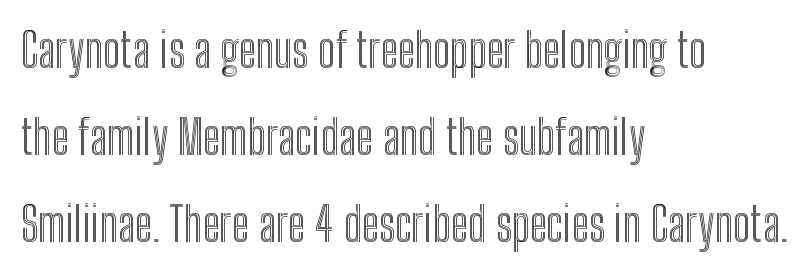
The image shows 47 px condensed type, upright; set left-aligned, line spacing 1.85x, normal letter spacing, not underlined; a medium x-height.
